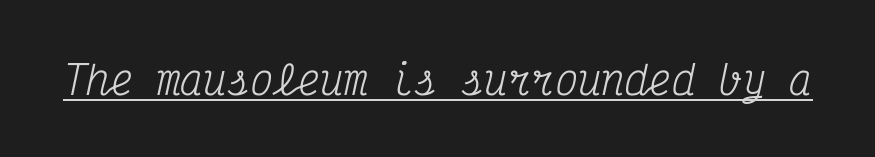
Think of a typewriter: that constant character pitch is what you see here. The string is rendered with underlining switched on. The letterforms sit at book weight or below. In terms of letterform style, serifs are clearly present. Rendered with sloped, italic letterforms.
